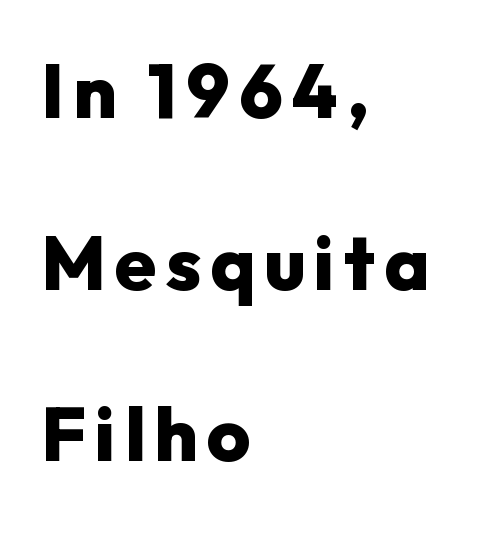
{"serif": "no", "italic": "no", "bold": "yes", "weight": "heavy", "width": "normal", "stroke_contrast": "low", "x_height": "medium", "monospaced": "no", "underline": "no", "align": "left", "line_spacing": "loose", "line_spacing_ratio": 2.29, "glyph_px": 75}
